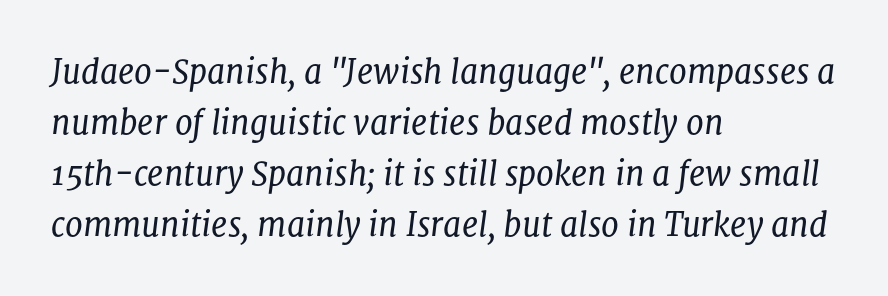
The image shows 32 px regular-weight serif type, italic (leaning right); set left-aligned, normal line spacing (1.59x), normal letter spacing, not underlined; low stroke contrast and a medium x-height.
